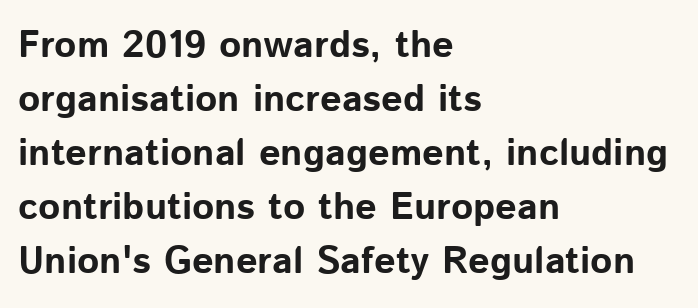
{"serif": "no", "italic": "no", "bold": "yes", "weight": "bold", "width": "normal", "stroke_contrast": "low", "x_height": "medium", "monospaced": "no", "underline": "no", "align": "left", "line_spacing": "normal", "line_spacing_ratio": 1.42, "letter_spacing": "normal", "letter_spacing_em": 0.0, "glyph_px": 38}
